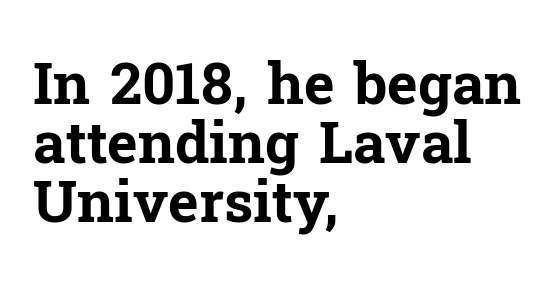
Weight: bold. The rendering anchors every line to the left-hand side. I'd call this a serif setting — the letters wear small feet. These lines keep a tight, regular rhythm from letter to letter. This rendering features lettering with no underline.
